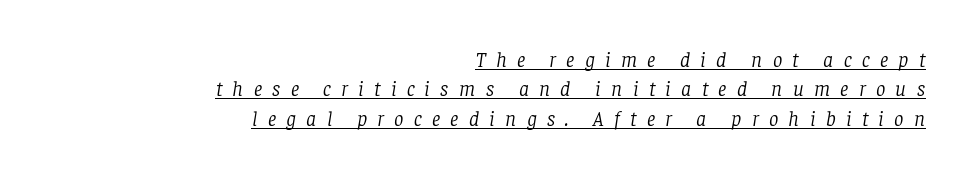
No extra ink here — the face is not bold. Descenders here cross a horizontal rule under the line. This rendering widens character spacing well past its baseline value. The compositor pushed each line to the right boundary. The typography opts for an oblique posture over an upright one.
